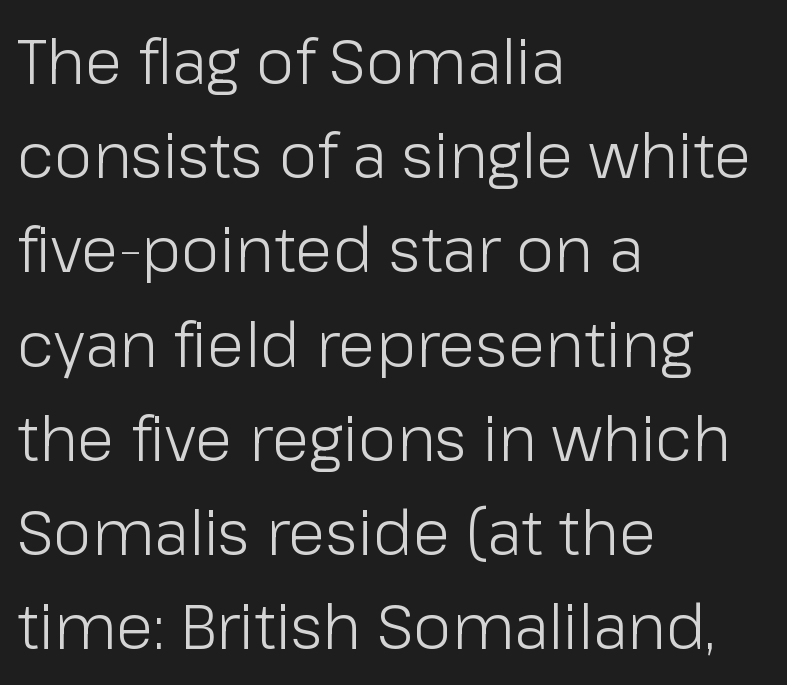
When letters stand straight like this, we call the style roman or upright. The rendering keeps characters at their native spacing. Students, observe: this is what conventionally led text looks like. The typeface chosen for these lines omits serifs. The letters advance in unequal steps, a hallmark of proportional type.
